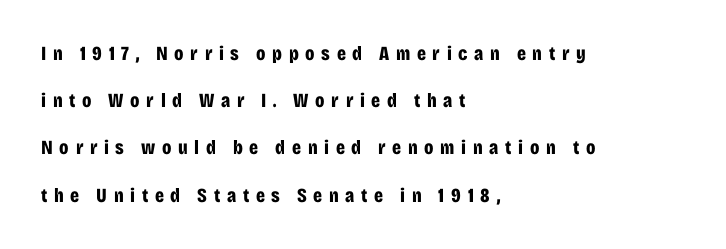
The letters are bold, with thick, heavy strokes. The axis of the letterforms is exactly vertical. The baseline area is clear. Is there much room between lines? Yes — plenty of vertical air separates them. The typesetter chose a ragged-right arrangement here.
